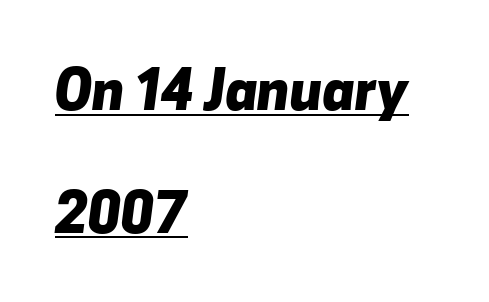
The image shows 55 px heavy sans-serif type; set left-aligned, loose line spacing (2.23x), normal letter spacing, underlined; low stroke contrast and a medium x-height.
